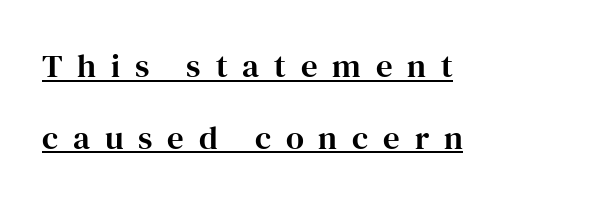
Q: Is the text italic (slanted)? A: No, it is upright.
Q: Is the typeface a serif or a sans-serif typeface? A: Serif.
Q: Is the text underlined? A: Yes.
Q: How is the paragraph aligned? A: Left-aligned.
Q: Is the spacing between letters normal or unusually wide? A: Unusually wide.
Q: Is the spacing between lines tight, normal or loose? A: Loose.
Q: Width (condensed, normal, or wide)? A: Normal.
Q: Stroke contrast? A: High.
Q: x-height? A: Medium.
Q: Monospaced? A: No.
